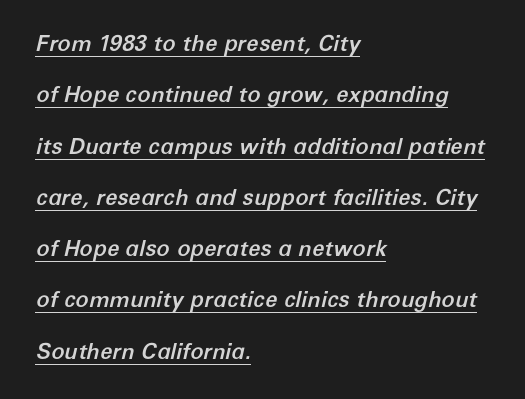
Posture: slanted. The vertical gap from one line to the next is large. Underline: present. This rendering leaves character spacing at its baseline value. The passage is arranged the way most books set body copy — flush left.
